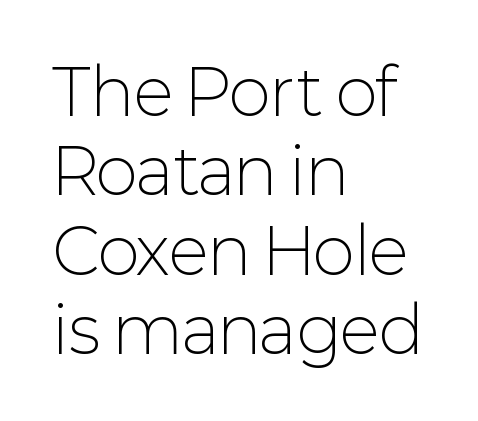
The image shows 64 px light sans-serif type, upright; set left-aligned, line spacing 1.24x, normal letter spacing, not underlined; low stroke contrast and a medium x-height.
